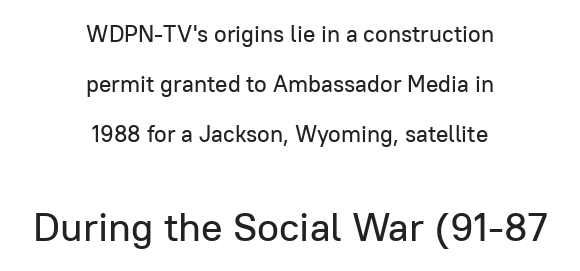
The image shows 40 px sans-serif type, upright; set centered, loose line spacing (2.17x), normal letter spacing, not underlined; the second (bottom) block is 1.74x larger; low stroke contrast and a medium x-height.
